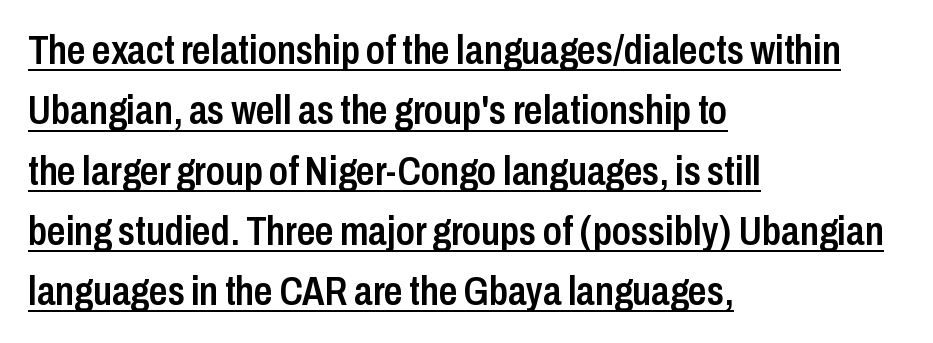
{"serif": "no", "italic": "no", "bold": "semi", "weight": "semibold", "width": "condensed", "stroke_contrast": "low", "x_height": "medium", "monospaced": "no", "underline": "yes", "align": "left", "line_spacing": "normal", "line_spacing_ratio": 1.47, "letter_spacing": "normal", "letter_spacing_em": 0.0, "glyph_px": 41}
